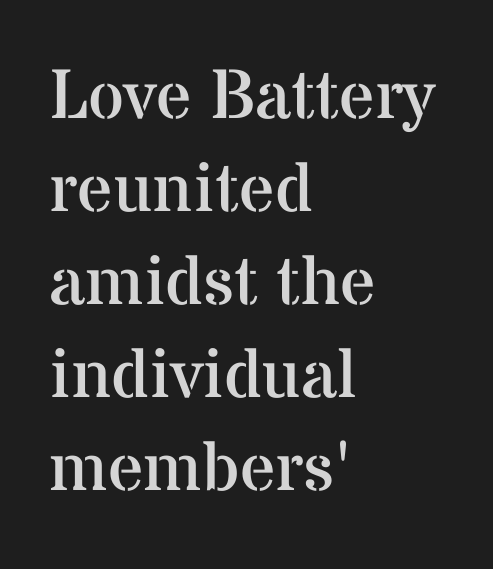
Q: Is the text bold? A: No.
Q: Is the text italic (slanted)? A: No, it is upright.
Q: Is the typeface a serif or a sans-serif typeface? A: Serif.
Q: Is the text underlined? A: No.
Q: How is the paragraph aligned? A: Left-aligned.
Q: Is the spacing between letters normal or unusually wide? A: Normal.
Q: Is the spacing between lines tight, normal or loose? A: Normal.
Q: Width (condensed, normal, or wide)? A: Normal.
Q: Stroke contrast? A: Medium.
Q: x-height? A: Medium.
Q: Monospaced? A: No.
